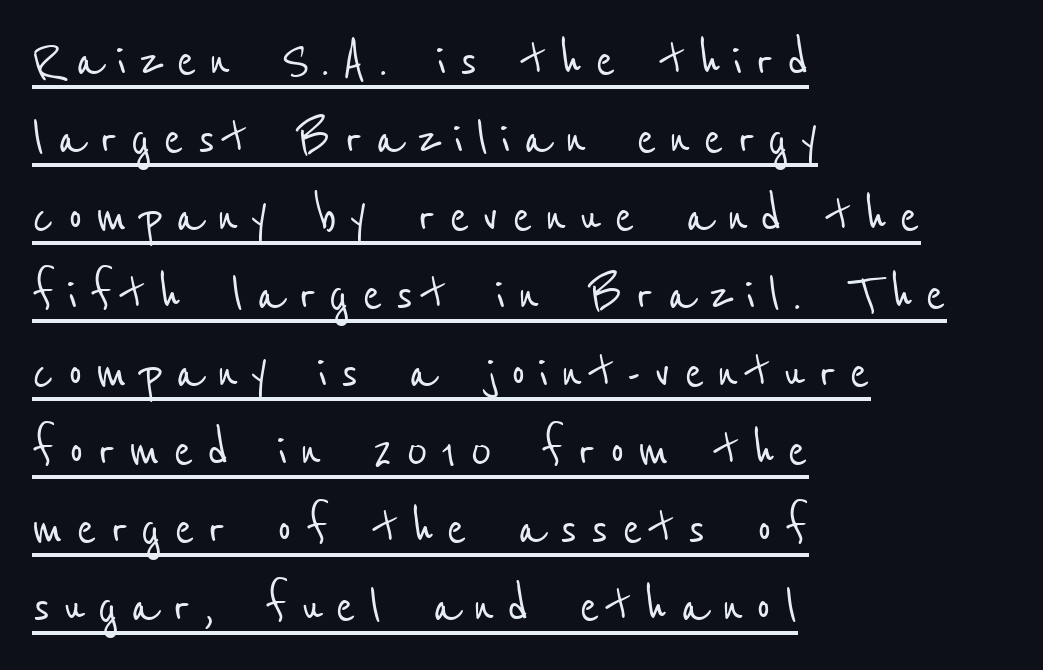
The image shows 60 px condensed sans-serif type; set left-aligned, normal line spacing (1.3x), unusually wide letter spacing (+0.21 em), underlined; low stroke contrast and a medium x-height.
